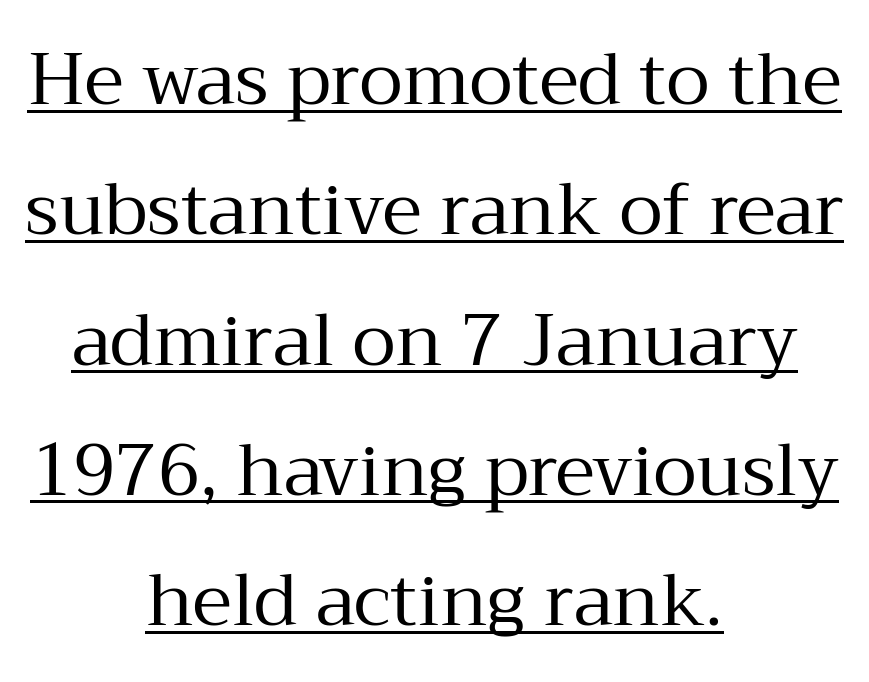
{"serif": "yes", "italic": "no", "bold": "no", "weight": "regular", "width": "normal", "stroke_contrast": "medium", "x_height": "medium", "monospaced": "no", "underline": "yes", "align": "center", "line_spacing_ratio": 1.81, "letter_spacing": "normal", "letter_spacing_em": 0.0, "glyph_px": 72}
